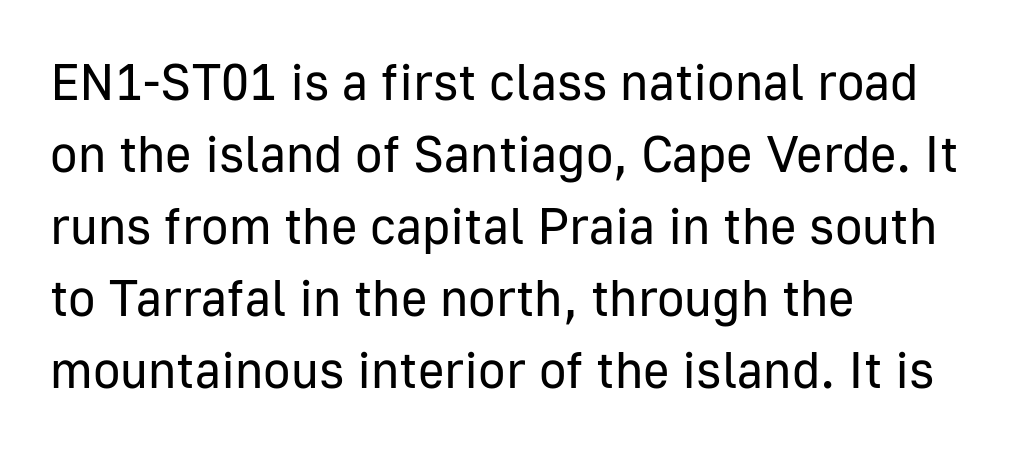
The image shows 51 px regular-weight sans-serif type, upright; set left-aligned, normal line spacing (1.41x), normal letter spacing, not underlined; low stroke contrast and a medium x-height.
